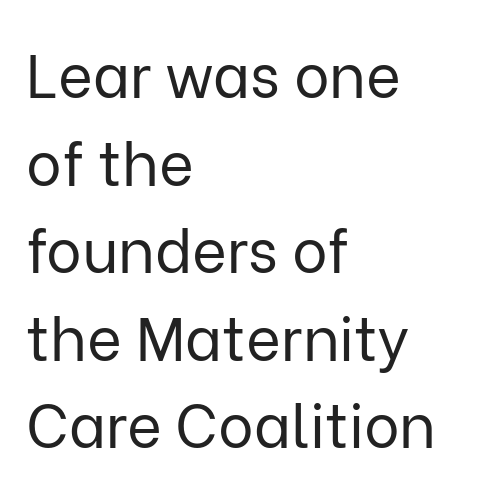
The image shows 60 px regular-weight sans-serif type, upright; set left-aligned, normal line spacing (1.46x), normal letter spacing, not underlined; low stroke contrast and a medium x-height.
